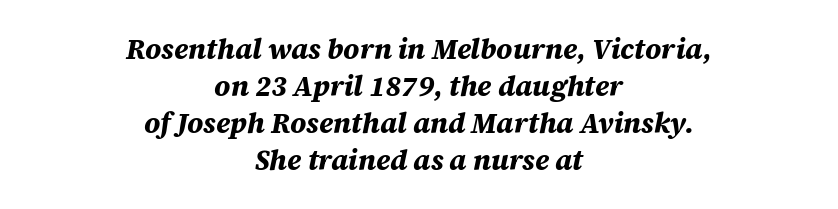
The image shows 28 px bold type, italic (leaning right); set centered, normal line spacing (1.32x), normal letter spacing, not underlined; medium stroke contrast and a large x-height.
